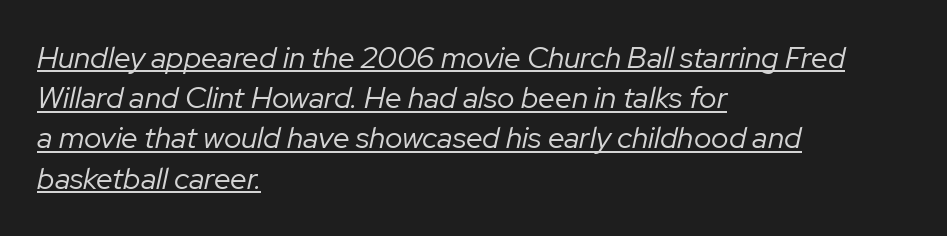
Q: Is the text bold? A: No.
Q: Is the text italic (slanted)? A: Yes, it leans right by about 12 degrees.
Q: Is the text underlined? A: Yes.
Q: How is the paragraph aligned? A: Left-aligned.
Q: Is the spacing between letters normal or unusually wide? A: Normal.
Q: Is the spacing between lines tight, normal or loose? A: Normal.
Q: Width (condensed, normal, or wide)? A: Normal.
Q: Stroke contrast? A: Low.
Q: x-height? A: Medium.
Q: Monospaced? A: No.
